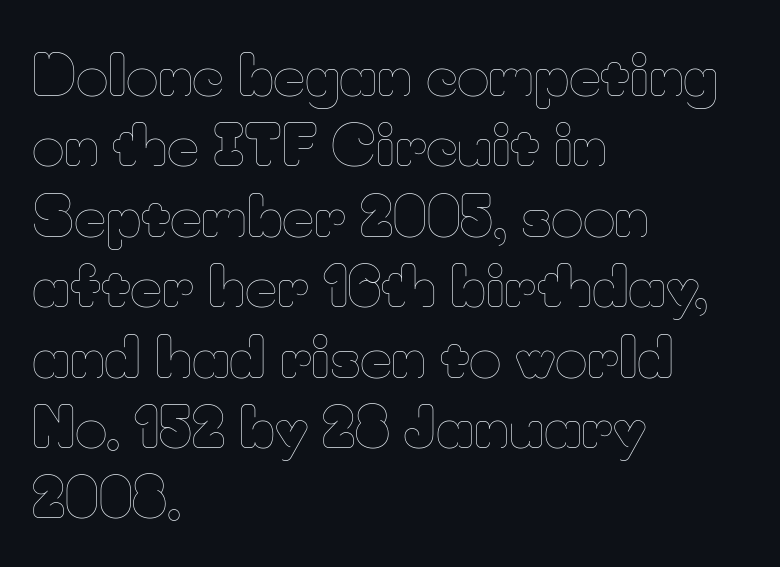
Do the characters align in a grid? No, the font is proportional. The rows are spaced the way most documents space them. The specimen reads as upright at a glance. The passage is arranged the way most books set body copy — flush left. Short note: letters normally spaced.
